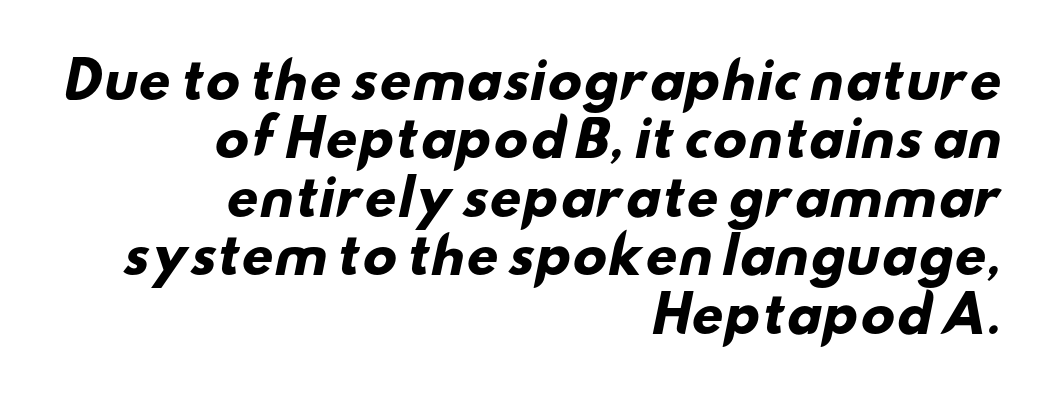
Unlike a traditional serif, this face leaves its strokes unadorned. A student would call this right alignment; a typographer would say flush right, rag left. Quick note: underline off. The strokes are fattened all the way to bold. The face used here is rendered with its standard letterfit.
